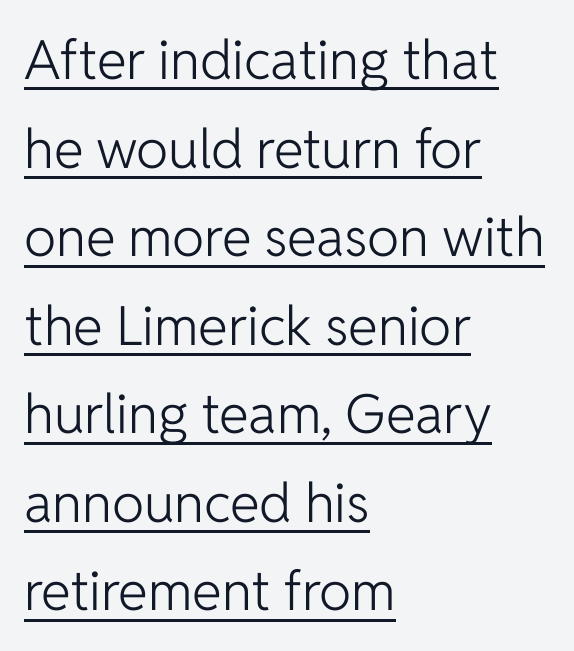
Short and long lines alike share a common starting point at left. Unlike a traditional serif, this face leaves its strokes unadorned. The letterforms sit shoulder to shoulder at normal distance. The letters look calm and open, with moderate or lighter stems. Do the letters lean? They stand straight. Notice how a bar underscores the lettering throughout.
